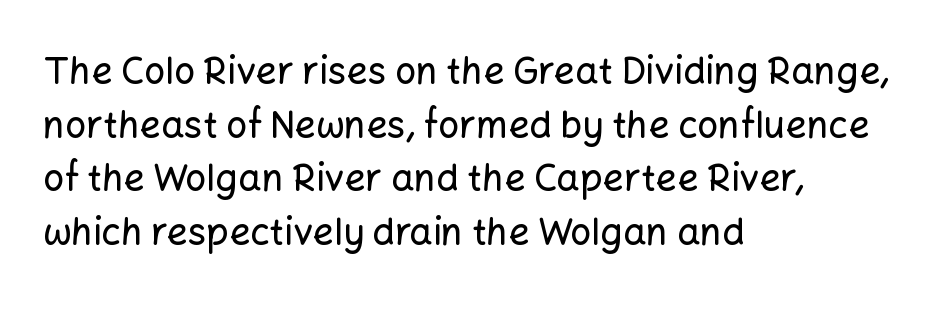
The image shows 37 px sans-serif type, upright; set left-aligned, normal line spacing (1.45x), normal letter spacing, not underlined; low stroke contrast and a medium x-height.
